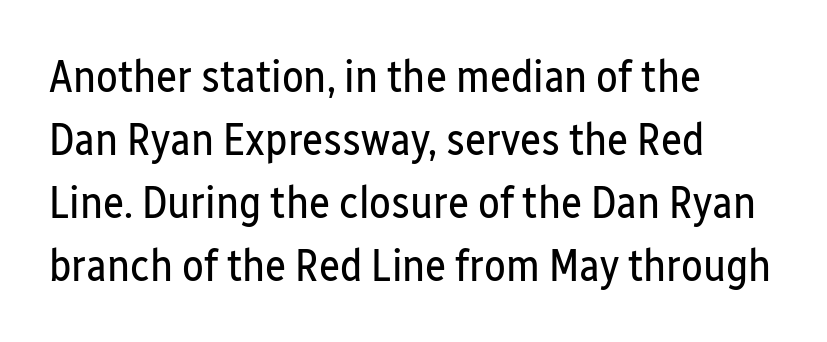
Q: Is the text bold? A: No.
Q: Is the text italic (slanted)? A: No, it is upright.
Q: Is the typeface a serif or a sans-serif typeface? A: Sans-serif.
Q: Is the text underlined? A: No.
Q: How is the paragraph aligned? A: Left-aligned.
Q: Is the spacing between letters normal or unusually wide? A: Normal.
Q: Is the spacing between lines tight, normal or loose? A: Normal.
Q: Width (condensed, normal, or wide)? A: Condensed.
Q: Stroke contrast? A: Low.
Q: x-height? A: Medium.
Q: Monospaced? A: No.
